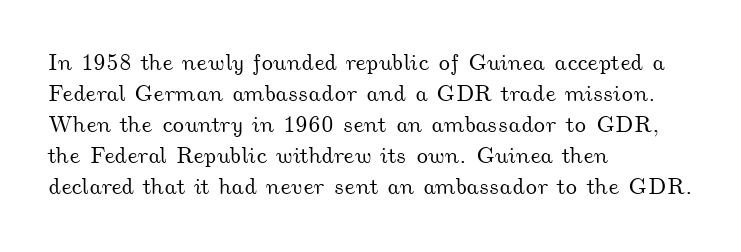
{"underline": "no", "align": "left", "line_spacing": "normal", "line_spacing_ratio": 1.35, "letter_spacing": "normal", "letter_spacing_em": 0.0, "glyph_px": 23}
